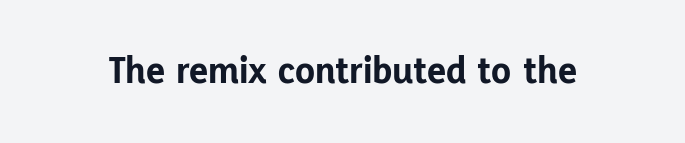
Q: Is the text bold? A: Yes.
Q: Is the text italic (slanted)? A: No, it is upright.
Q: Is the typeface a serif or a sans-serif typeface? A: Sans-serif.
Q: Is the text underlined? A: No.
Q: Is the spacing between letters normal or unusually wide? A: Normal.
Q: Width (condensed, normal, or wide)? A: Normal.
Q: Stroke contrast? A: Low.
Q: x-height? A: Medium.
Q: Monospaced? A: No.
